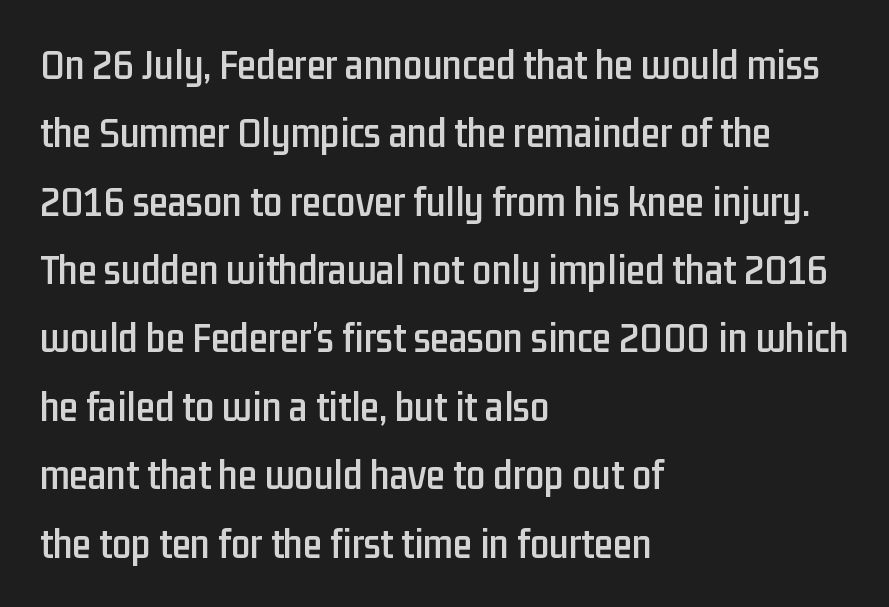
The image shows 43 px condensed sans-serif type, upright; set left-aligned, normal line spacing (1.59x), normal letter spacing, not underlined; low stroke contrast and a medium x-height.
